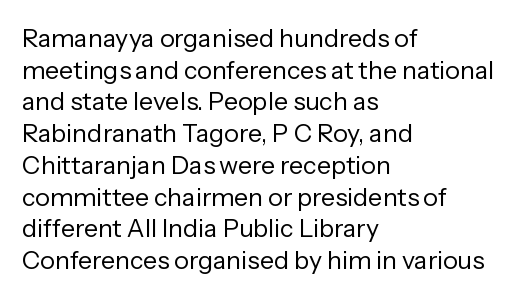
The characters are drawn with everyday or finer stroke widths. The string is rendered with underlining switched off. Leading matches the norm, producing a regular column. This sample uses plain, unmodified letter spacing.
